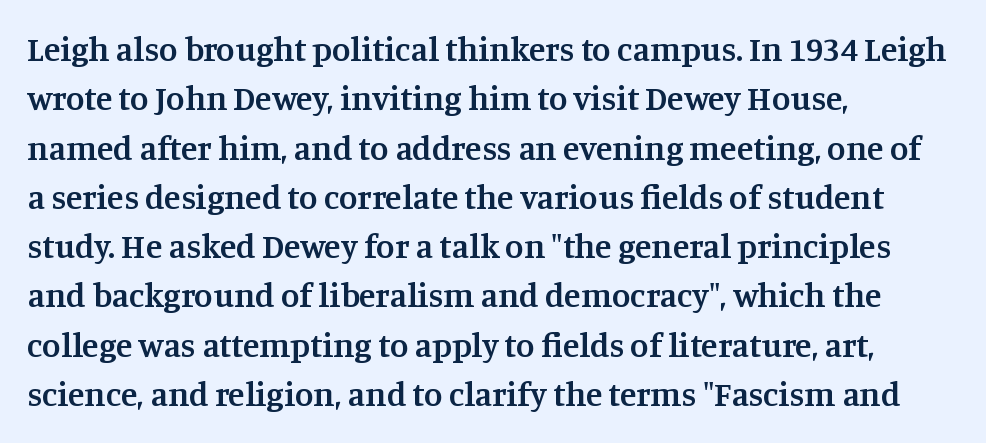
Q: Is the text bold? A: Semi-bold.
Q: Is the text italic (slanted)? A: No, it is upright.
Q: Is the typeface a serif or a sans-serif typeface? A: Serif.
Q: Is the text underlined? A: No.
Q: How is the paragraph aligned? A: Left-aligned.
Q: Is the spacing between letters normal or unusually wide? A: Normal.
Q: Is the spacing between lines tight, normal or loose? A: Normal.
Q: Width (condensed, normal, or wide)? A: Normal.
Q: Stroke contrast? A: Medium.
Q: x-height? A: Large.
Q: Monospaced? A: No.
